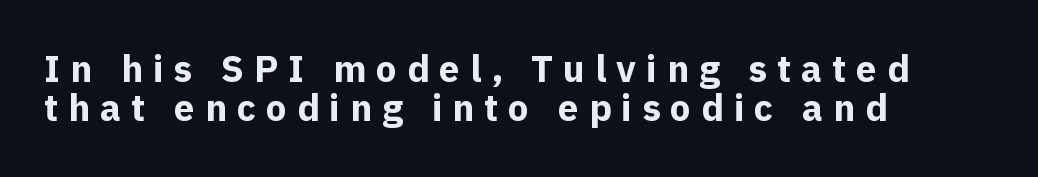
The image shows 37 px bold sans-serif type, upright; set left-aligned, tight line spacing (1.06x), unusually wide letter spacing (+0.27 em), not underlined; a medium x-height.
